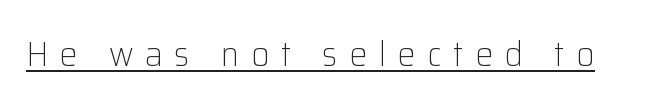
{"serif": "no", "italic": "no", "bold": "no", "weight": "light", "width": "normal", "stroke_contrast": "low", "x_height": "medium", "monospaced": "no", "underline": "yes", "letter_spacing": "wide", "letter_spacing_em": 0.34, "glyph_px": 35}
